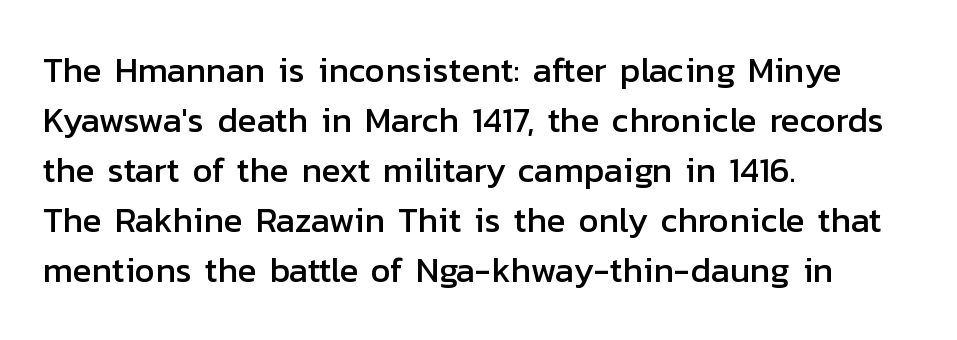
The image shows 35 px sans-serif type, upright; set left-aligned, normal line spacing (1.43x), normal letter spacing, not underlined; low stroke contrast and a medium x-height.
